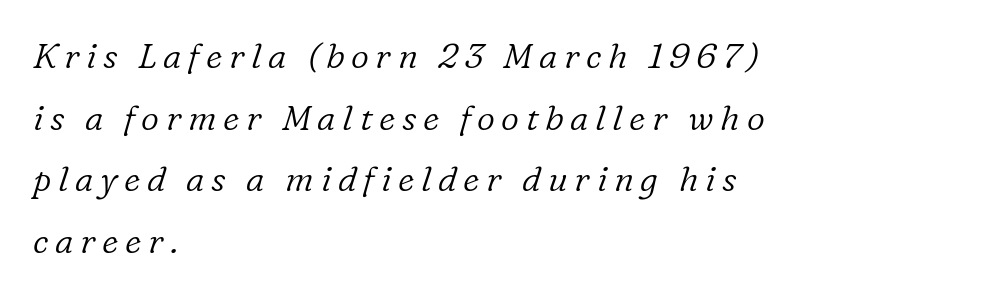
The image shows 35 px light serif type, italic (leaning right); set left-aligned, line spacing 1.76x, not underlined; low stroke contrast and a medium x-height.
